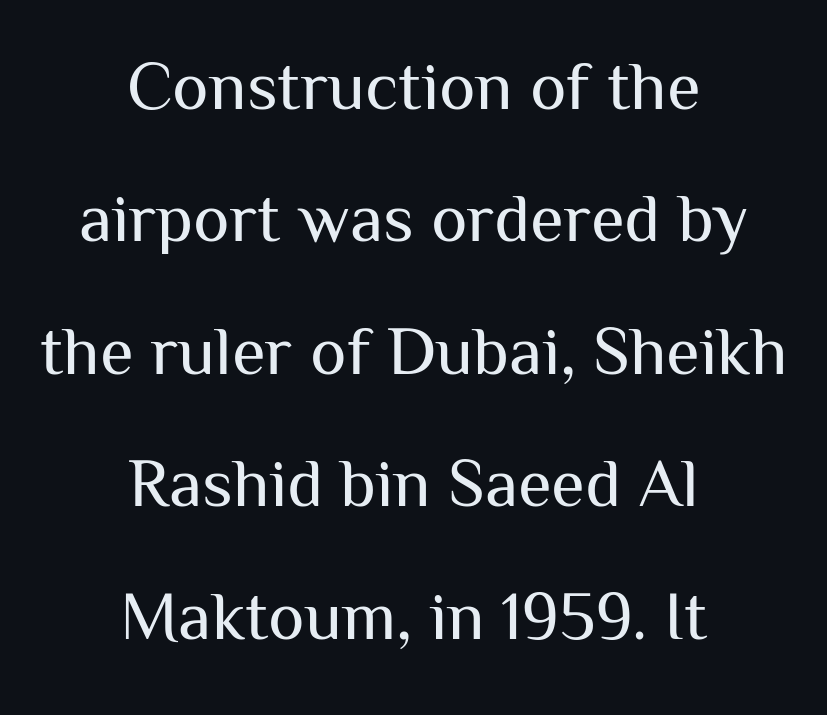
The image shows 69 px regular-weight sans-serif type, upright; set centered, loose line spacing (1.92x), normal letter spacing, not underlined; medium stroke contrast and a medium x-height.
